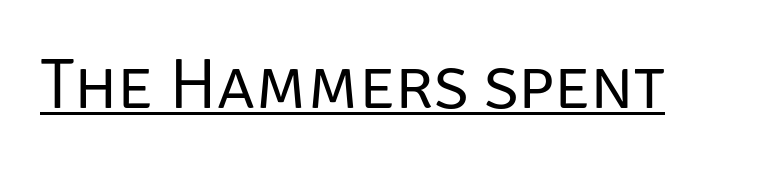
The typesetter has applied underlining to the passage shown. These lines are rendered in a variable-pitch font. The typesetting does not lean heavy: it is not bold. Is this a sans? Yes — the strokes have no serifs. The axis of the letterforms is exactly vertical.
